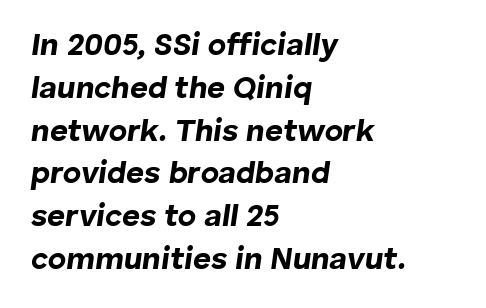
The image shows 31 px bold type, italic (leaning right); set left-aligned, normal line spacing (1.38x), normal letter spacing, not underlined; low stroke contrast and a medium x-height.
